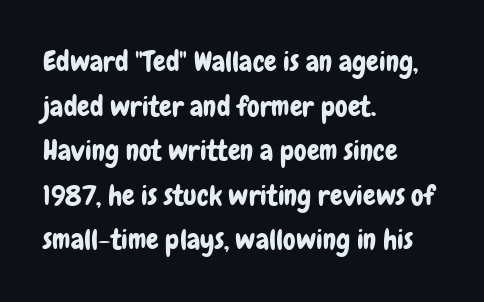
Q: Is the text italic (slanted)? A: No, it is upright.
Q: Is the typeface a serif or a sans-serif typeface? A: Sans-serif.
Q: Is the text underlined? A: No.
Q: How is the paragraph aligned? A: Left-aligned.
Q: Is the spacing between letters normal or unusually wide? A: Normal.
Q: Is the spacing between lines tight, normal or loose? A: Normal.
Q: Width (condensed, normal, or wide)? A: Condensed.
Q: Stroke contrast? A: Low.
Q: x-height? A: Medium.
Q: Monospaced? A: No.
